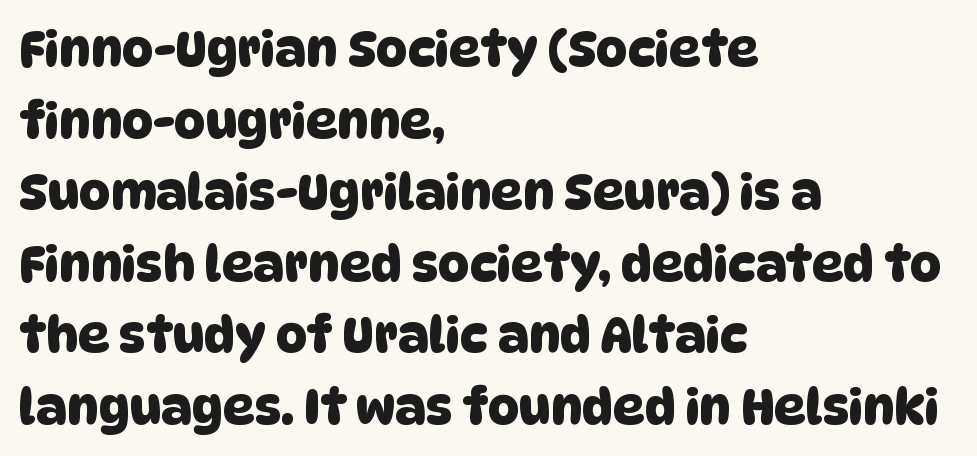
Short and long lines alike share a common starting point at left. Decoration check: the copy has no underline. In terms of letterspacing, this is plain default setting. This sample has the flowing, uneven cadence of proportional lettering. Regarding serifs, this sample does without them. A typesetter would call this leading conventional body-copy spacing.
